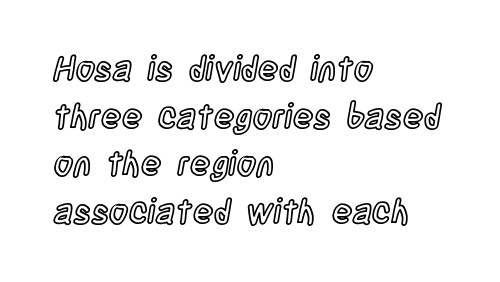
The image shows 34 px condensed type; set left-aligned, normal line spacing (1.4x), normal letter spacing, not underlined; a large x-height.
